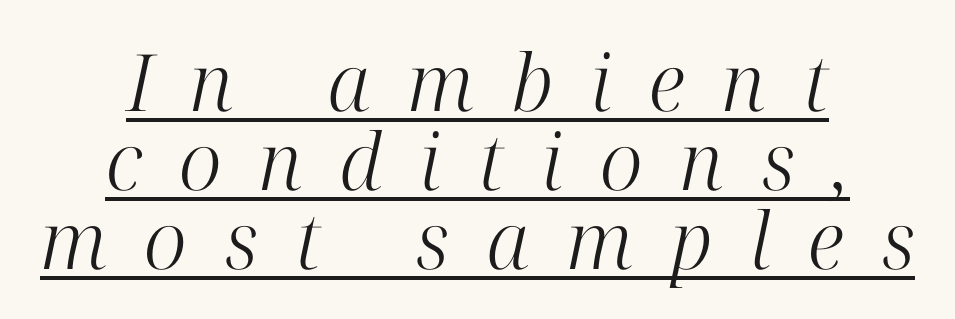
The image shows 79 px light serif type, italic (leaning right); set centered, tight line spacing (1.0x), unusually wide letter spacing (+0.47 em), underlined; high stroke contrast and a medium x-height.
